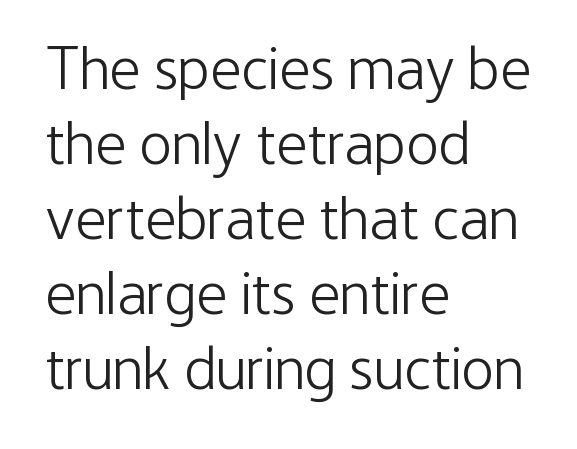
Serif or sans? Sans — the stroke terminals are bare. Do the characters align in a grid? No, the font is proportional. The passage shown is not bold in any degree. The rendering anchors every line to the left-hand side. The type is set solid horizontally, with unmodified tracking. Anything drawn beneath the words? Only blank space.
